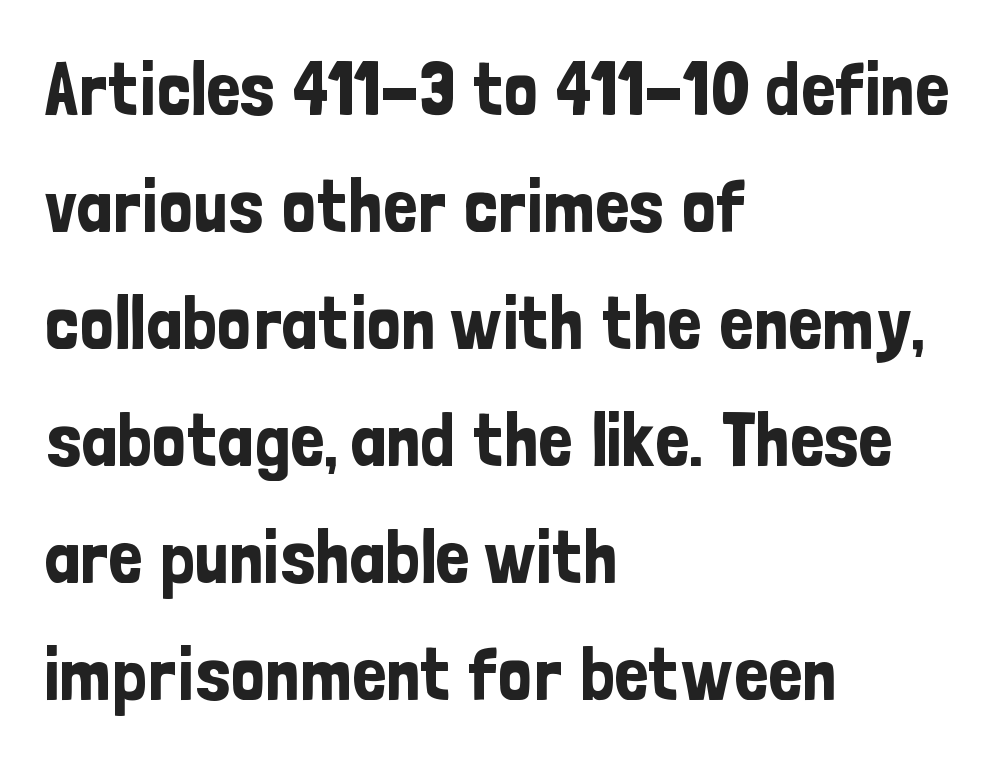
The face used here is a sans, in the tradition of grotesques and geometrics. The face used here is proportionally spaced, like ordinary book or web type. The passage is arranged the way most books set body copy — flush left. The gap between lines stays unmarked. What stands out about the letter spacing? Nothing — it is the standard amount.
